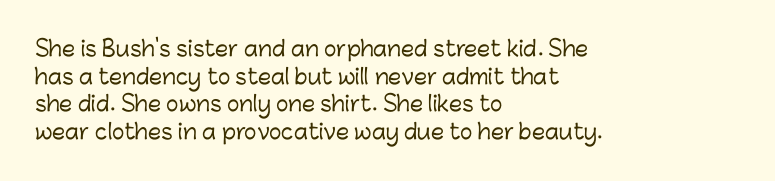
Q: Is the text italic (slanted)? A: No, it is upright.
Q: Is the text underlined? A: No.
Q: How is the paragraph aligned? A: Left-aligned.
Q: Is the spacing between letters normal or unusually wide? A: Normal.
Q: Is the spacing between lines tight, normal or loose? A: Normal.
